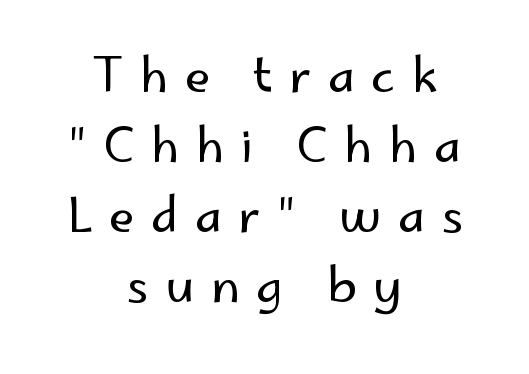
{"serif": "no", "italic": "no", "bold": "no", "weight": "regular", "width": "normal", "stroke_contrast": "low", "x_height": "small", "monospaced": "no", "underline": "no", "align": "center", "line_spacing": "normal", "line_spacing_ratio": 1.49, "letter_spacing": "wide", "letter_spacing_em": 0.35, "glyph_px": 47}
